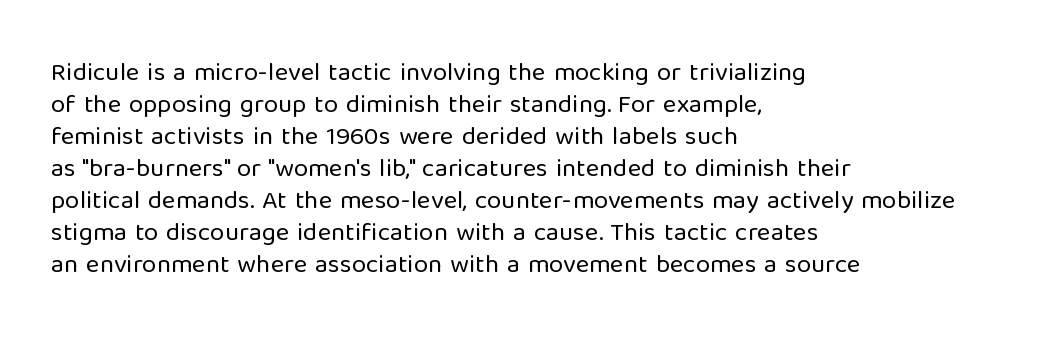
Q: Is the text bold? A: No.
Q: Is the text italic (slanted)? A: No, it is upright.
Q: Is the text underlined? A: No.
Q: How is the paragraph aligned? A: Left-aligned.
Q: Is the spacing between letters normal or unusually wide? A: Normal.
